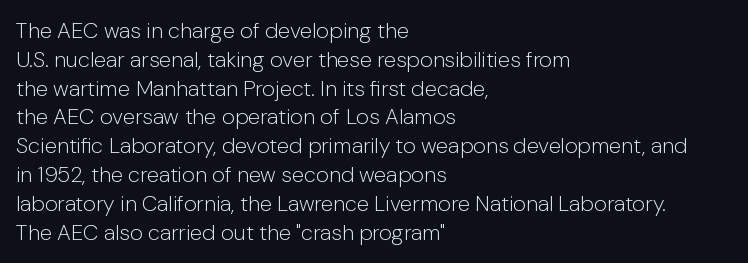
Q: Is the text bold? A: No.
Q: Is the text italic (slanted)? A: No, it is upright.
Q: Is the text underlined? A: No.
Q: How is the paragraph aligned? A: Left-aligned.
Q: Is the spacing between letters normal or unusually wide? A: Normal.
Q: Is the spacing between lines tight, normal or loose? A: Normal.
